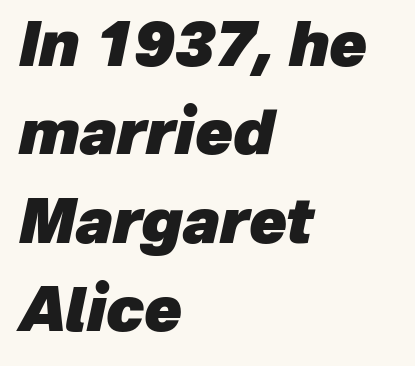
Q: Is the text bold? A: Yes.
Q: Is the text italic (slanted)? A: Yes, it leans right by about 12 degrees.
Q: Is the text underlined? A: No.
Q: How is the paragraph aligned? A: Left-aligned.
Q: Is the spacing between letters normal or unusually wide? A: Normal.
Q: Is the spacing between lines tight, normal or loose? A: Normal.
Q: Width (condensed, normal, or wide)? A: Normal.
Q: Stroke contrast? A: Low.
Q: x-height? A: Medium.
Q: Monospaced? A: No.
